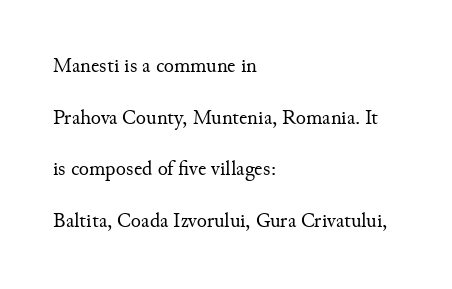
Q: Is the text bold? A: No.
Q: Is the text italic (slanted)? A: No, it is upright.
Q: Is the text underlined? A: No.
Q: How is the paragraph aligned? A: Left-aligned.
Q: Is the spacing between letters normal or unusually wide? A: Normal.
Q: Is the spacing between lines tight, normal or loose? A: Loose.
